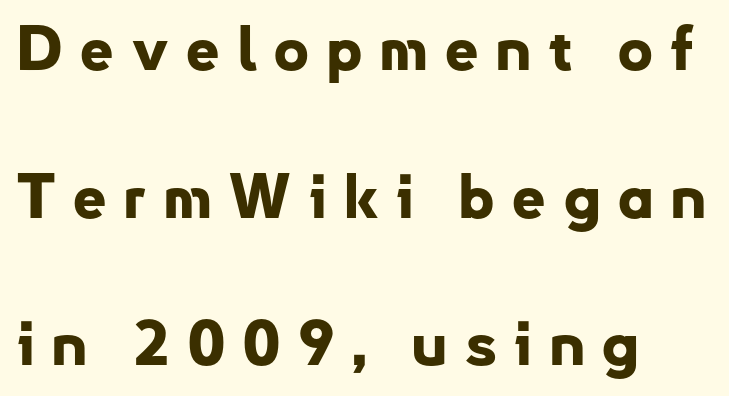
The image shows 61 px bold sans-serif type, upright; set left-aligned, loose line spacing (2.42x), unusually wide letter spacing (+0.26 em), not underlined; low stroke contrast and a small x-height.
